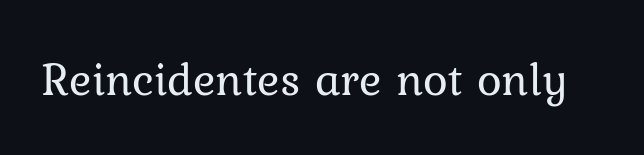
Q: Is the text bold? A: No.
Q: Is the text italic (slanted)? A: No, it is upright.
Q: Is the text underlined? A: No.
Q: Is the spacing between letters normal or unusually wide? A: Normal.
Q: Width (condensed, normal, or wide)? A: Normal.
Q: Stroke contrast? A: Low.
Q: x-height? A: Medium.
Q: Monospaced? A: No.
